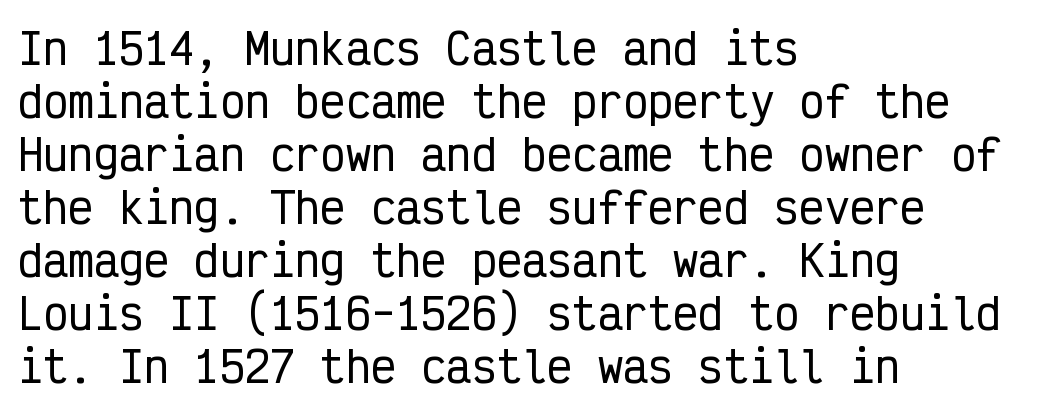
The image shows 42 px condensed sans-serif type, upright, monospaced; set left-aligned, normal line spacing (1.26x), normal letter spacing, not underlined; low stroke contrast and a medium x-height.
